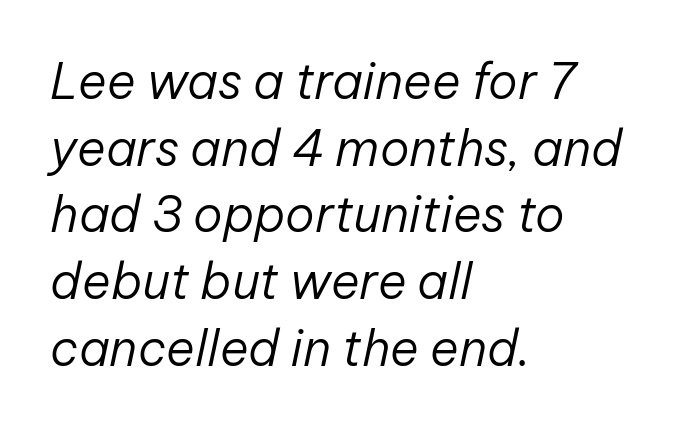
{"italic": "yes", "lean": "right", "slant_degrees": 12, "bold": "no", "weight": "regular", "width": "normal", "stroke_contrast": "low", "x_height": "medium", "monospaced": "no", "underline": "no", "align": "left", "line_spacing": "normal", "line_spacing_ratio": 1.36, "letter_spacing": "normal", "letter_spacing_em": 0.0, "glyph_px": 49}
